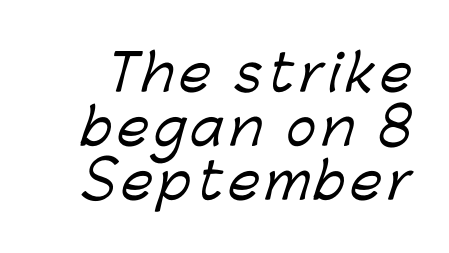
{"serif": "no", "width": "normal", "stroke_contrast": "low", "x_height": "medium", "monospaced": "no", "underline": "no", "line_spacing": "tight", "line_spacing_ratio": 1.08, "glyph_px": 50}
